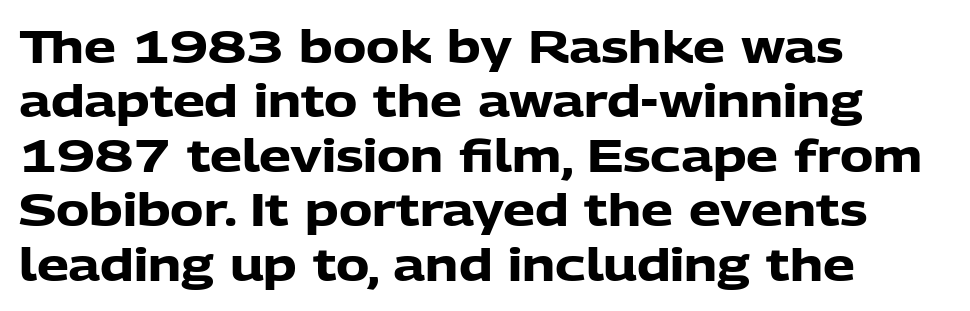
The designer went with a sans here, leaving each stem footless. Honestly, the letter spacing is just normal — you wouldn't notice it. Looks like regular typesetting: each glyph gets only the width it needs. The space beneath each line is pristine and unruled.
